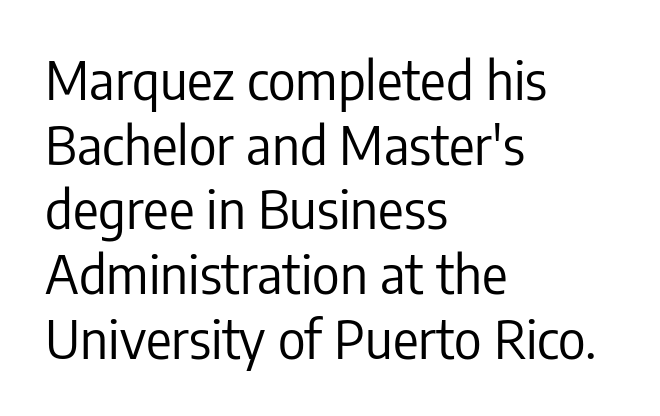
Q: Is the text bold? A: No.
Q: Is the text italic (slanted)? A: No, it is upright.
Q: Is the typeface a serif or a sans-serif typeface? A: Sans-serif.
Q: Is the text underlined? A: No.
Q: How is the paragraph aligned? A: Left-aligned.
Q: Is the spacing between letters normal or unusually wide? A: Normal.
Q: Width (condensed, normal, or wide)? A: Condensed.
Q: Stroke contrast? A: Low.
Q: x-height? A: Medium.
Q: Monospaced? A: No.
